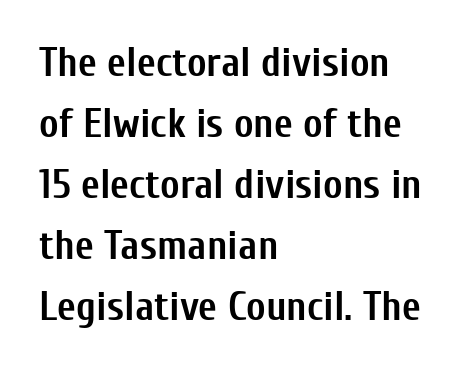
All the whitespace from short lines collects on the right. Notice how the stems are strictly vertical — no italics here. How would I describe the line gaps? Plain and ordinary. These lines carry a lot of weight — the face is fully bold. The zone under the glyphs is completely vacant.
